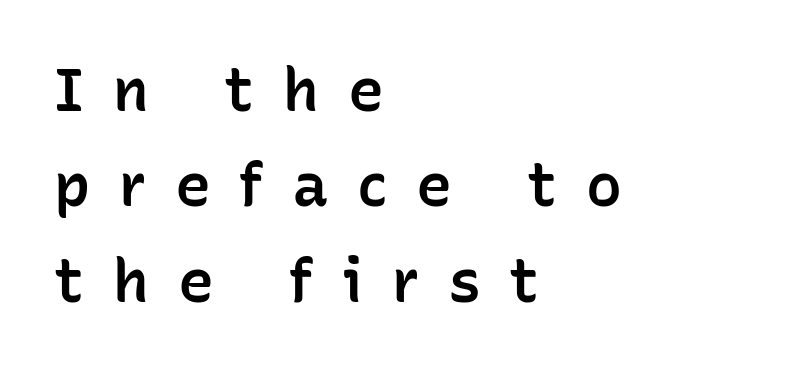
Q: Is the text bold? A: Semi-bold.
Q: Is the text italic (slanted)? A: No, it is upright.
Q: Is the typeface a serif or a sans-serif typeface? A: Sans-serif.
Q: Is the text underlined? A: No.
Q: How is the paragraph aligned? A: Left-aligned.
Q: Is the spacing between letters normal or unusually wide? A: Unusually wide.
Q: Is the spacing between lines tight, normal or loose? A: Normal.
Q: Width (condensed, normal, or wide)? A: Normal.
Q: Stroke contrast? A: Low.
Q: x-height? A: Medium.
Q: Monospaced? A: No.
